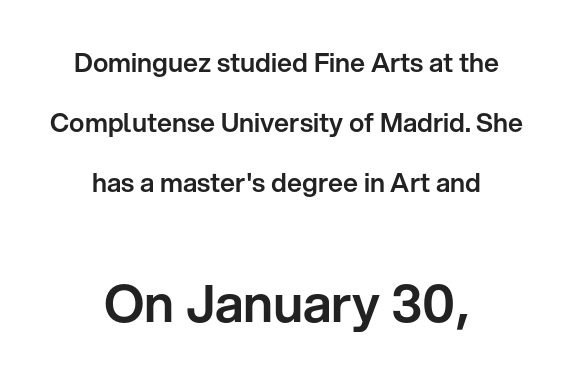
Q: Is the text italic (slanted)? A: No, it is upright.
Q: Is the typeface a serif or a sans-serif typeface? A: Sans-serif.
Q: Is the text underlined? A: No.
Q: How is the paragraph aligned? A: Centered.
Q: Is the spacing between letters normal or unusually wide? A: Normal.
Q: Is the spacing between lines tight, normal or loose? A: Loose.
Q: Which block of text is set in a larger size, the first (top) or the second (bottom)? A: The second (bottom) one.
Q: Width (condensed, normal, or wide)? A: Normal.
Q: Stroke contrast? A: Low.
Q: x-height? A: Medium.
Q: Monospaced? A: No.
